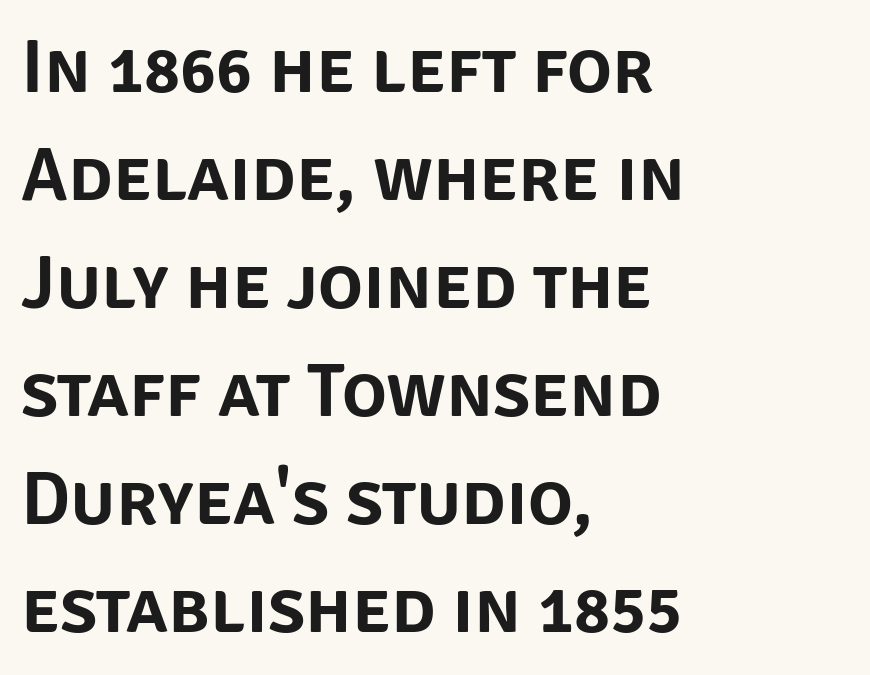
The image shows 75 px sans-serif type, upright; set left-aligned, normal line spacing (1.44x), normal letter spacing, not underlined; low stroke contrast and a large x-height.
